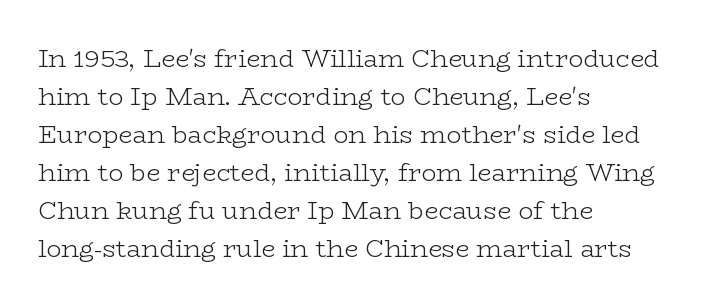
The font's upright variant was chosen for this text. The specimen omits any rule beneath the text block's lines. All the whitespace from short lines collects on the right. Tracking here is standard; glyphs follow each other at the usual distance.
